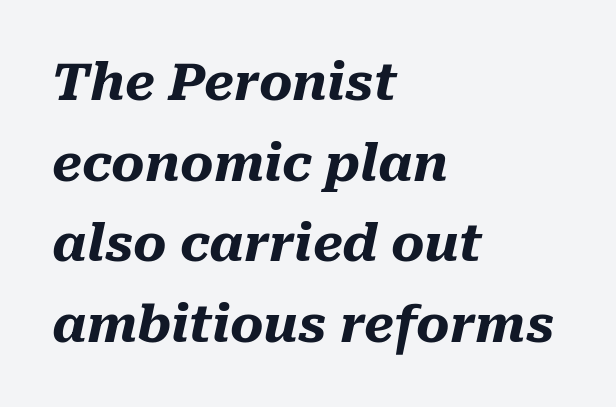
The image shows 51 px heavy type, italic (leaning right); set left-aligned, normal line spacing (1.58x), normal letter spacing, not underlined; medium stroke contrast and a medium x-height.
